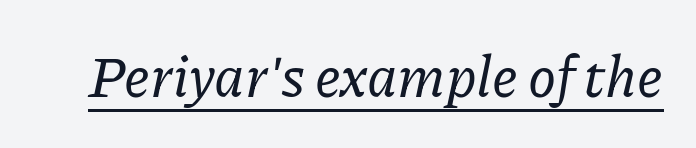
Do the characters align in a grid? No, the font is proportional. Honestly, the letter spacing is just normal — you wouldn't notice it. The whole block is typeset with a tilt. Font category for this specimen: serif. Somebody hit Ctrl+U on this one — the words are underlined.
